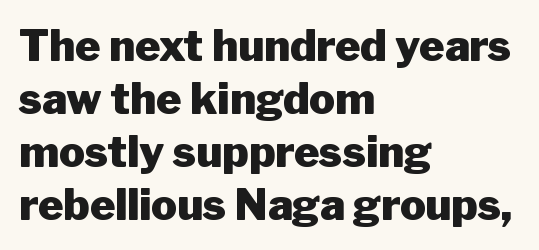
Strong, thick strokes mark this as bold type. The letters sit at their default tracking, neither squeezed nor spread. This sample uses an upright cut, with every glyph sitting square on the baseline. Proportional: the letters do not fall into vertical columns. Check where the strokes stop: nothing finishes them off — pure sans.
